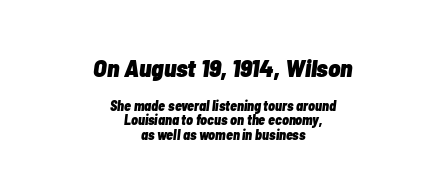
{"italic": "yes", "lean": "right", "slant_degrees": 7, "bold": "yes", "underline": "no", "align": "center", "line_spacing": "tight", "line_spacing_ratio": 1.01, "letter_spacing": "normal", "letter_spacing_em": 0.0, "larger_block": "first", "size_ratio": 1.79, "glyph_px": 25}
